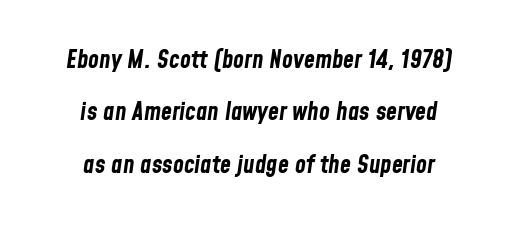
Q: Is the text bold? A: Yes.
Q: Is the text italic (slanted)? A: Yes, it leans right by about 8 degrees.
Q: Is the text underlined? A: No.
Q: How is the paragraph aligned? A: Centered.
Q: Is the spacing between letters normal or unusually wide? A: Normal.
Q: Is the spacing between lines tight, normal or loose? A: Loose.
